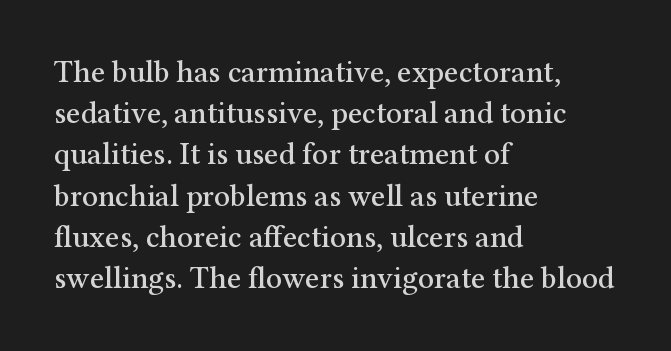
Standard letterfit; no display-style spreading of the glyphs. Where is the straight margin? On the left. Bare-footed words on every line. Italic? Not at all — the glyphs are vertical.
